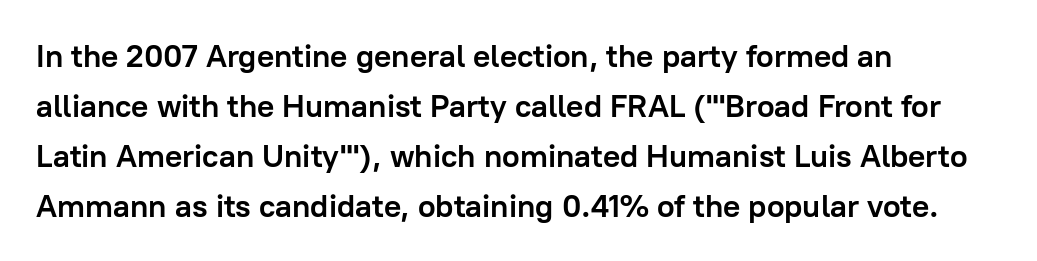
The image shows 32 px semibold sans-serif type, upright; set left-aligned, normal line spacing (1.56x), normal letter spacing, not underlined; low stroke contrast and a medium x-height.
